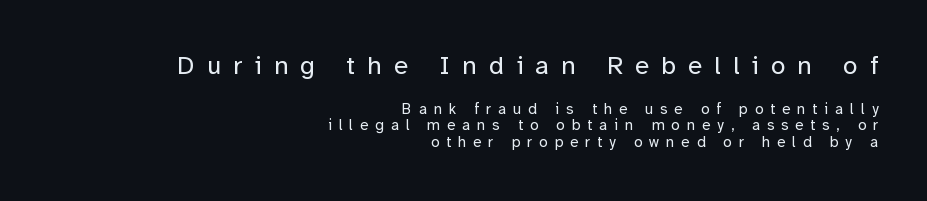
The image shows 26 px text type, upright; set right-aligned, tight line spacing (1.11x), unusually wide letter spacing (+0.47 em), not underlined; the first (top) block is 1.73x larger.
